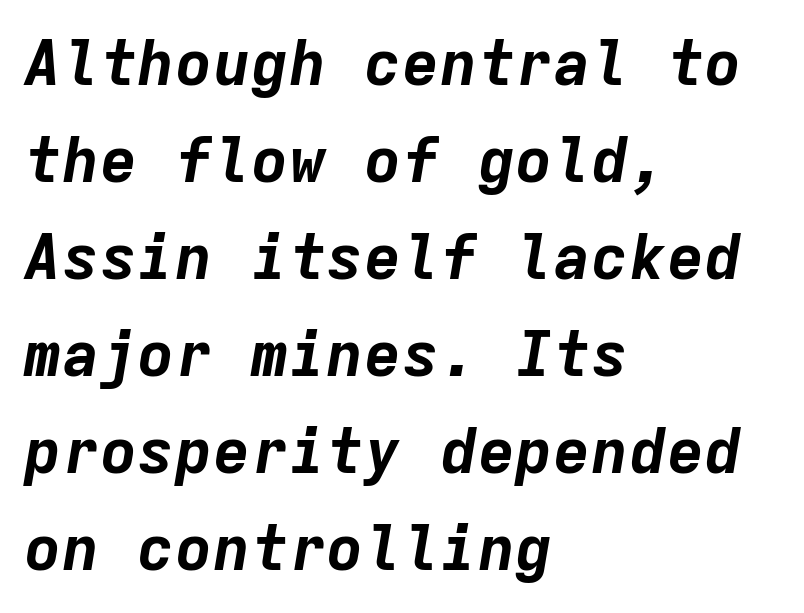
The image shows 63 px bold type, italic (leaning right), monospaced; set left-aligned, normal line spacing (1.54x), normal letter spacing, not underlined; low stroke contrast and a medium x-height.
